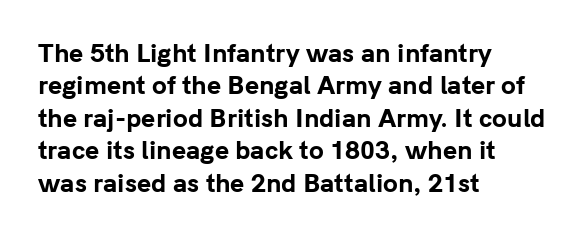
Whoever set this chose a conventional vertical rhythm. Emphasis by weight is at full strength: bold. The setting favours the left margin, as ordinary paragraphs usually do. Glance below the letters and you will spot only blank space. Rendered with straight, roman letterforms.
